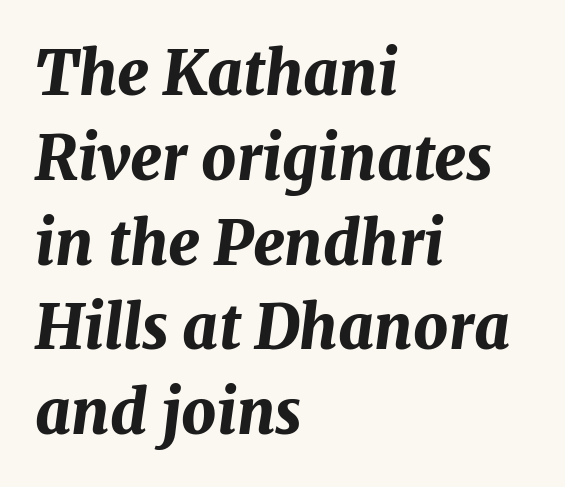
{"italic": "yes", "lean": "right", "slant_degrees": 7, "bold": "yes", "weight": "bold", "width": "normal", "stroke_contrast": "medium", "x_height": "medium", "monospaced": "no", "underline": "no", "align": "left", "line_spacing": "normal", "line_spacing_ratio": 1.39, "letter_spacing": "normal", "letter_spacing_em": 0.0, "glyph_px": 61}
